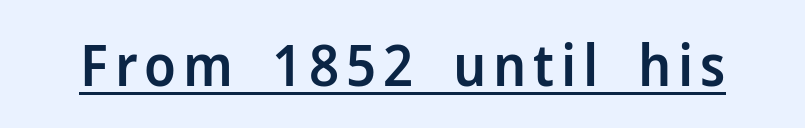
Q: Is the text bold? A: Semi-bold.
Q: Is the text italic (slanted)? A: No, it is upright.
Q: Is the typeface a serif or a sans-serif typeface? A: Sans-serif.
Q: Is the text underlined? A: Yes.
Q: Width (condensed, normal, or wide)? A: Normal.
Q: Stroke contrast? A: Low.
Q: x-height? A: Medium.
Q: Monospaced? A: No.
